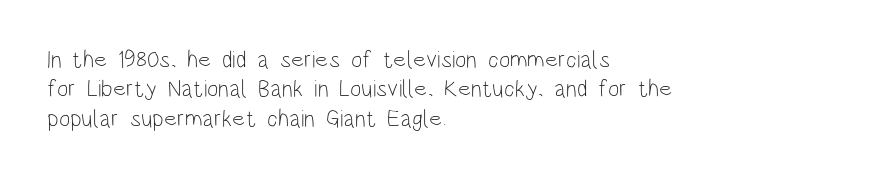
{"italic": "no", "bold": "no", "underline": "no", "align": "left", "line_spacing_ratio": 1.22, "letter_spacing": "normal", "letter_spacing_em": 0.0, "glyph_px": 24}
